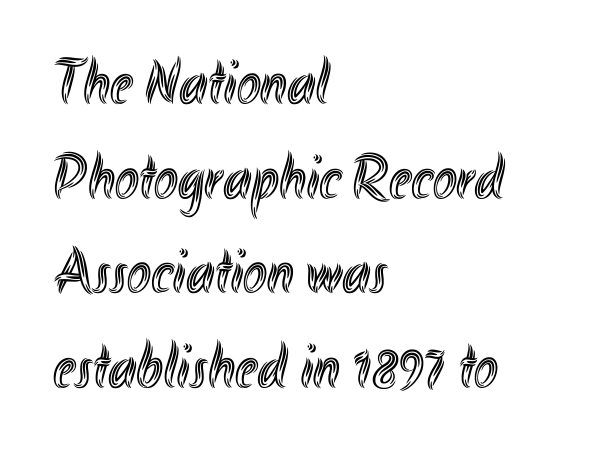
{"width": "condensed", "x_height": "small", "monospaced": "no", "underline": "no", "align": "left", "line_spacing": "normal", "line_spacing_ratio": 1.48, "letter_spacing": "normal", "letter_spacing_em": 0.0, "glyph_px": 64}
